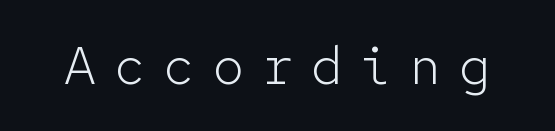
Q: Is the text bold? A: No.
Q: Is the text italic (slanted)? A: No, it is upright.
Q: Is the typeface a serif or a sans-serif typeface? A: Sans-serif.
Q: Is the text underlined? A: No.
Q: Is the spacing between letters normal or unusually wide? A: Unusually wide.
Q: Width (condensed, normal, or wide)? A: Normal.
Q: Stroke contrast? A: Low.
Q: x-height? A: Medium.
Q: Monospaced? A: Yes.
